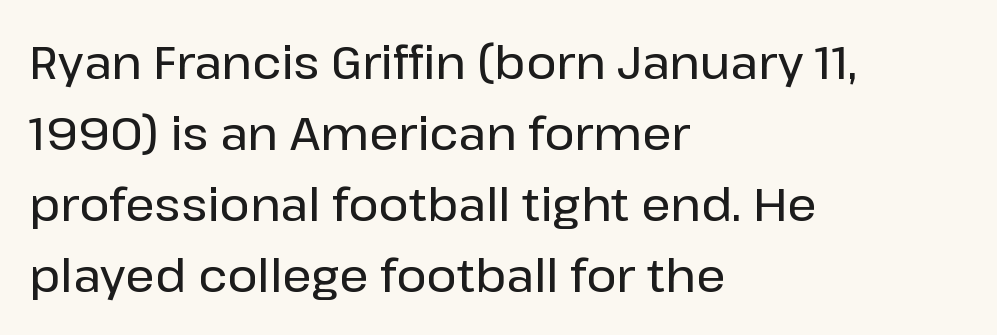
Q: Is the text italic (slanted)? A: No, it is upright.
Q: Is the typeface a serif or a sans-serif typeface? A: Sans-serif.
Q: Is the text underlined? A: No.
Q: How is the paragraph aligned? A: Left-aligned.
Q: Is the spacing between letters normal or unusually wide? A: Normal.
Q: Is the spacing between lines tight, normal or loose? A: Normal.
Q: Width (condensed, normal, or wide)? A: Normal.
Q: Stroke contrast? A: Low.
Q: x-height? A: Medium.
Q: Monospaced? A: No.
